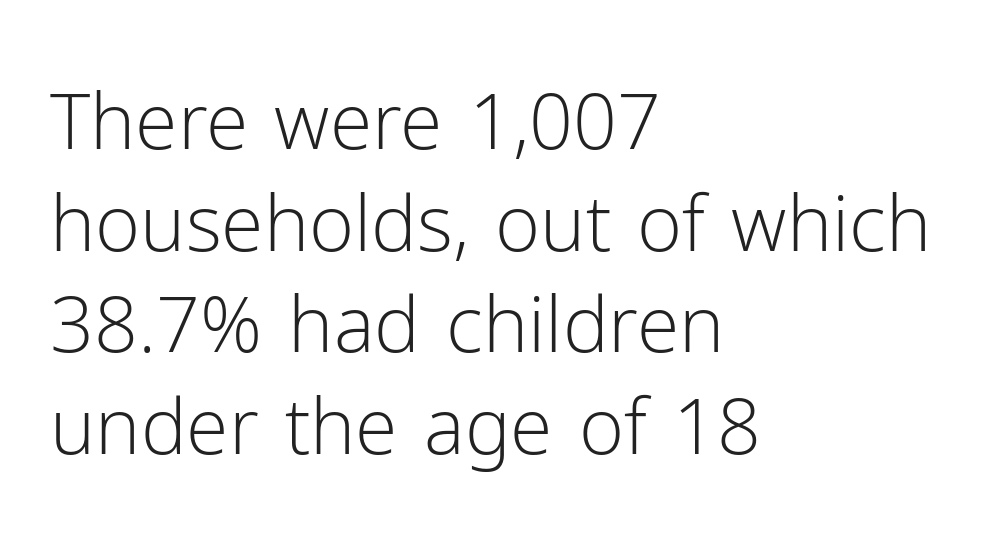
The image shows 77 px light sans-serif type, upright; set left-aligned, normal line spacing (1.32x), normal letter spacing, not underlined; low stroke contrast and a medium x-height.
